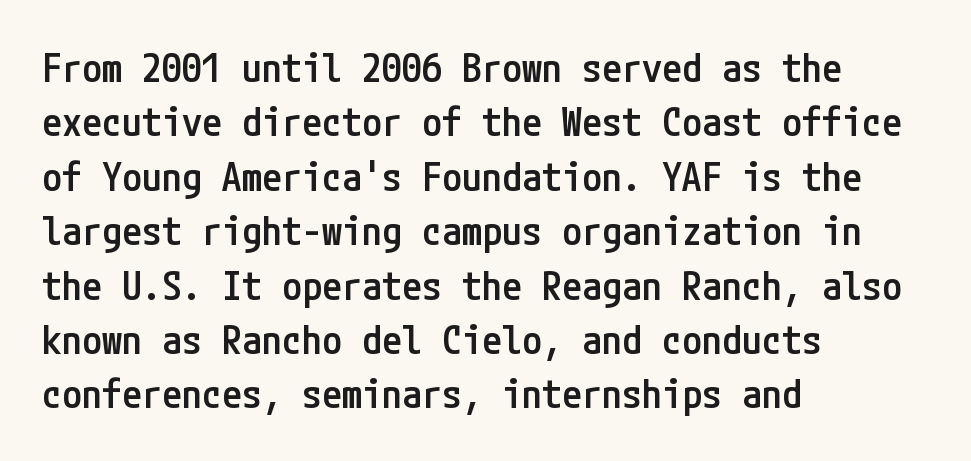
{"serif": "no", "italic": "no", "bold": "semi", "weight": "semibold", "width": "condensed", "stroke_contrast": "low", "x_height": "medium", "underline": "no", "align": "left", "line_spacing": "normal", "line_spacing_ratio": 1.36, "letter_spacing": "normal", "letter_spacing_em": 0.0, "glyph_px": 40}
